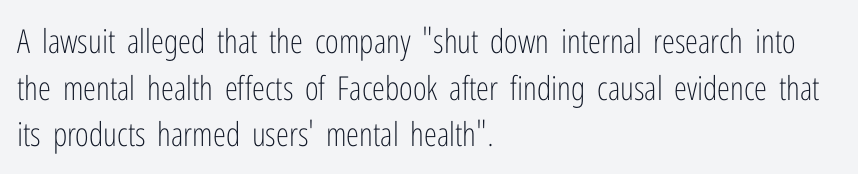
The image shows 33 px light, condensed sans-serif type, upright; set left-aligned, normal line spacing (1.41x), normal letter spacing, not underlined; low stroke contrast and a medium x-height.
